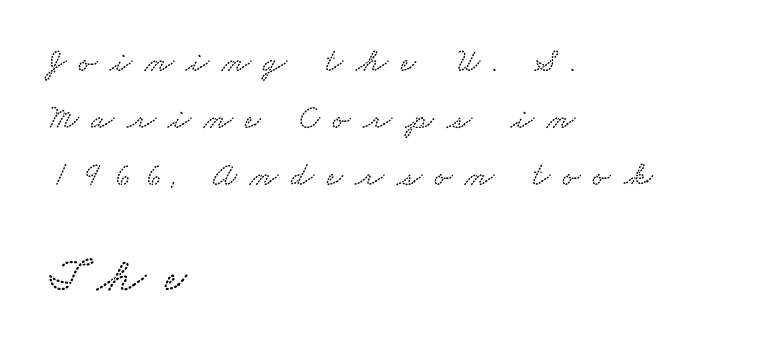
Q: Is the text underlined? A: No.
Q: How is the paragraph aligned? A: Left-aligned.
Q: Is the spacing between letters normal or unusually wide? A: Unusually wide.
Q: Which block of text is set in a larger size, the first (top) or the second (bottom)? A: The second (bottom) one.
Q: Width (condensed, normal, or wide)? A: Wide.
Q: Stroke contrast? A: Low.
Q: x-height? A: Small.
Q: Monospaced? A: No.
